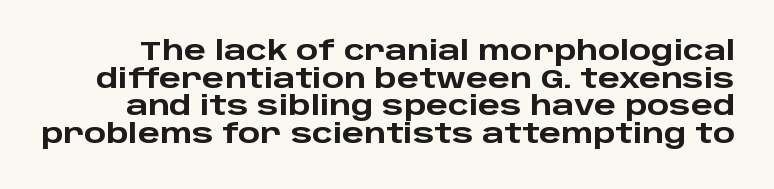
{"italic": "no", "bold": "yes", "underline": "no", "line_spacing": "tight", "line_spacing_ratio": 1.06, "letter_spacing": "normal", "letter_spacing_em": 0.0, "glyph_px": 26}
